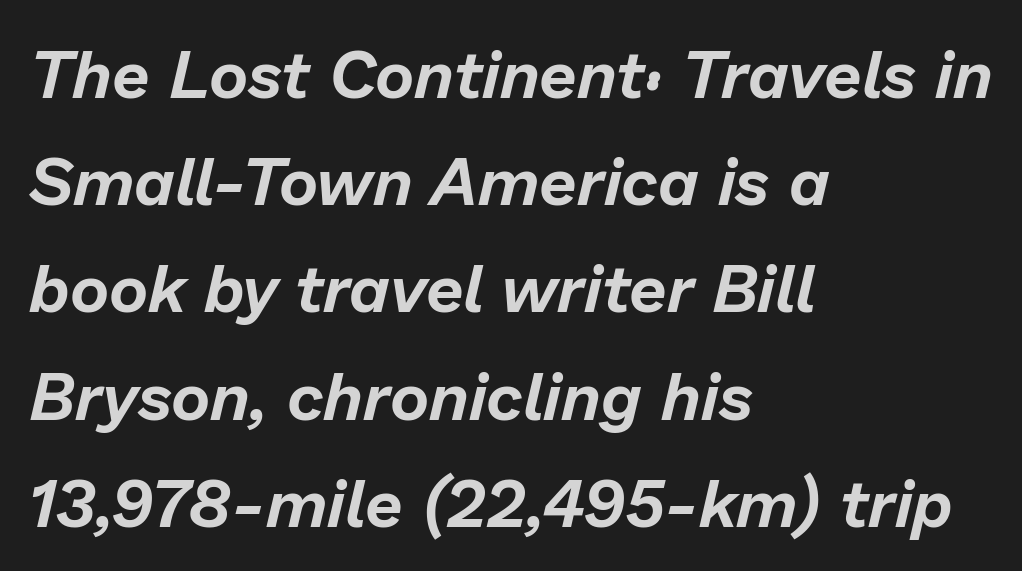
Looks like regular typesetting: each glyph gets only the width it needs. Glance below the letters and you will spot only blank space. This rendering leaves character spacing at its baseline value. Left-aligned paragraph, ragged on the right. Italic: yes, the glyphs are oblique.
